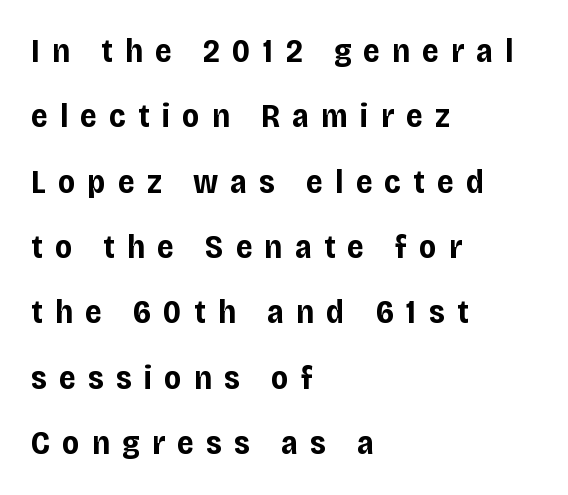
Beneath every word, the page is bare. The type is letterspaced generously, with wide tracking. The rendering uses a large line-height, opening up the rows. Serif or sans? Sans — the stroke terminals are bare. What weight is shown? A full bold with thick strokes.
